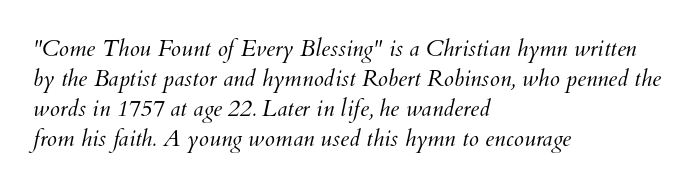
The image shows 23 px text type; set left-aligned, normal line spacing (1.31x), normal letter spacing, not underlined.
